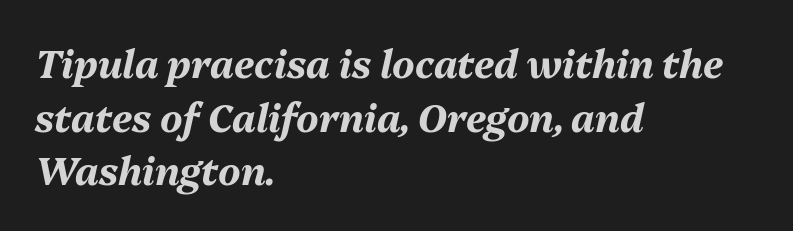
Look at the stroke-to-counter ratio: heavy, a bold. The letterforms sit shoulder to shoulder at normal distance. This sample is left-justified, so line endings fall wherever the words run out. Quick note: underline off. In terms of leading, this rendering sits right in the middle.
